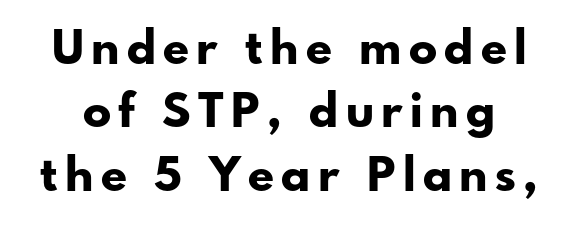
{"serif": "no", "italic": "no", "bold": "yes", "weight": "bold", "width": "normal", "stroke_contrast": "low", "x_height": "small", "monospaced": "no", "underline": "no", "line_spacing": "normal", "line_spacing_ratio": 1.35, "glyph_px": 47}
